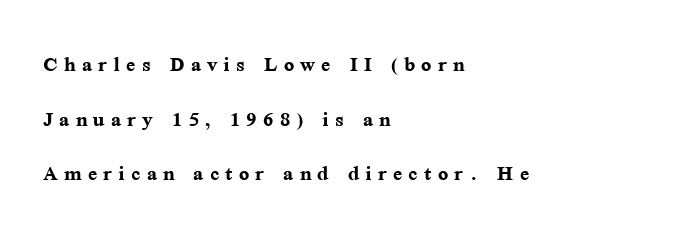
Q: Is the text bold? A: Yes.
Q: Is the text italic (slanted)? A: No, it is upright.
Q: Is the text underlined? A: No.
Q: How is the paragraph aligned? A: Left-aligned.
Q: Is the spacing between letters normal or unusually wide? A: Unusually wide.
Q: Is the spacing between lines tight, normal or loose? A: Loose.
